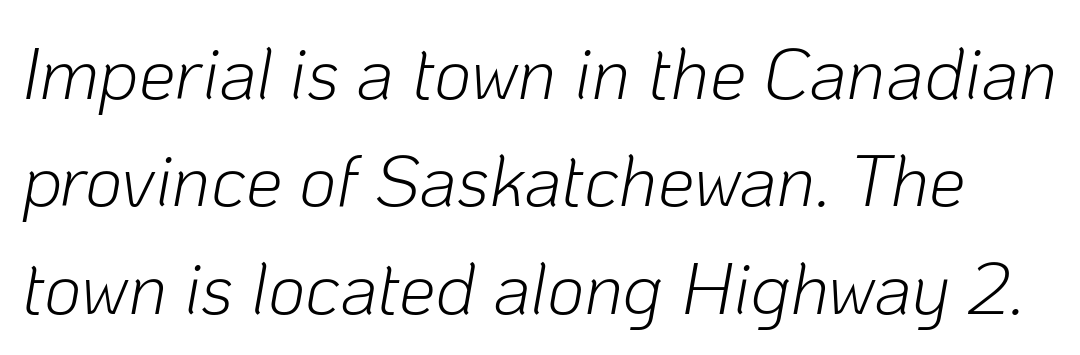
{"italic": "yes", "lean": "right", "slant_degrees": 10, "bold": "no", "weight": "light", "width": "normal", "stroke_contrast": "low", "x_height": "medium", "monospaced": "no", "underline": "no", "line_spacing": "normal", "line_spacing_ratio": 1.47, "letter_spacing": "normal", "letter_spacing_em": 0.0, "glyph_px": 73}
